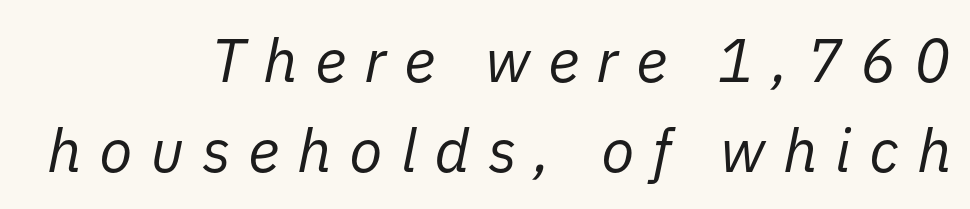
Each word looks stretched out because of the extra space between its letters. No word sits above an underline. Normally led — the rows are evenly, conventionally spaced. The rendering uses natural spacing where letterforms have individual widths. The glyphs look as if they've been sheared to an angle.
